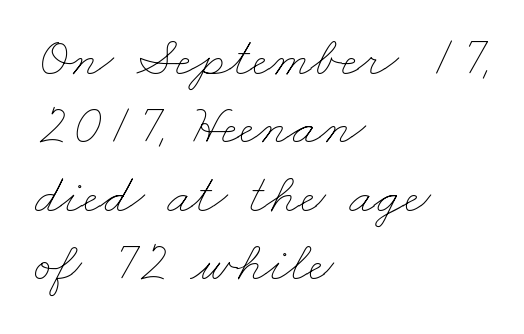
Q: Is the text bold? A: No.
Q: Is the text underlined? A: No.
Q: How is the paragraph aligned? A: Left-aligned.
Q: Is the spacing between letters normal or unusually wide? A: Normal.
Q: Width (condensed, normal, or wide)? A: Wide.
Q: Stroke contrast? A: Low.
Q: x-height? A: Small.
Q: Monospaced? A: No.
